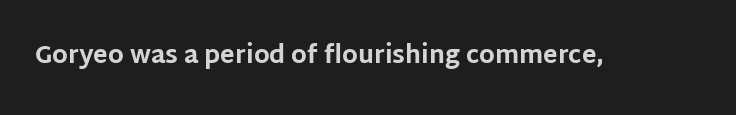
What stands out about the letter spacing? Nothing — it is the standard amount. Upright lettering throughout. Bold? Absolutely — the strokes are thick and heavy. The glyphs are unaccompanied by any horizontal stroke below them.
